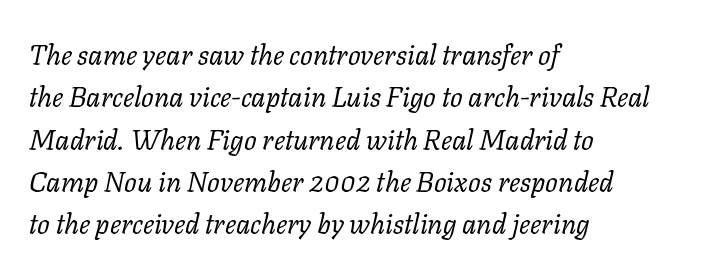
The ragged edge is on the right, which tells us the setting is flush left. Tracking here is standard; glyphs follow each other at the usual distance. Character widths vary here, with narrow letters taking less room than wide ones. Check the space under the baseline: it is left empty. Italic: yes, the glyphs are oblique.
